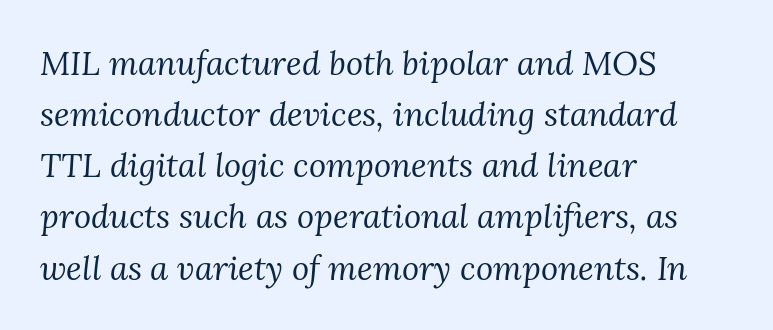
Q: Is the text bold? A: No.
Q: Is the text italic (slanted)? A: Yes, it leans right by about 3 degrees.
Q: Is the typeface a serif or a sans-serif typeface? A: Serif.
Q: Is the text underlined? A: No.
Q: How is the paragraph aligned? A: Left-aligned.
Q: Is the spacing between letters normal or unusually wide? A: Normal.
Q: Is the spacing between lines tight, normal or loose? A: Normal.
Q: Width (condensed, normal, or wide)? A: Normal.
Q: Stroke contrast? A: Medium.
Q: x-height? A: Medium.
Q: Monospaced? A: No.
